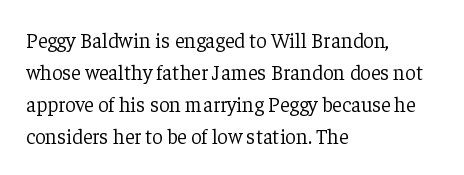
The image shows 21 px text type, upright; set left-aligned, normal line spacing (1.52x), normal letter spacing, not underlined.
